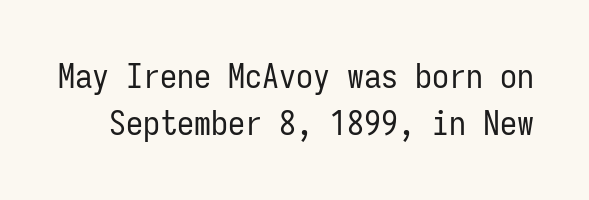
{"serif": "no", "italic": "no", "bold": "no", "weight": "regular", "width": "condensed", "stroke_contrast": "low", "x_height": "medium", "monospaced": "yes", "underline": "no", "line_spacing": "normal", "line_spacing_ratio": 1.37, "letter_spacing": "normal", "letter_spacing_em": 0.0, "glyph_px": 34}
